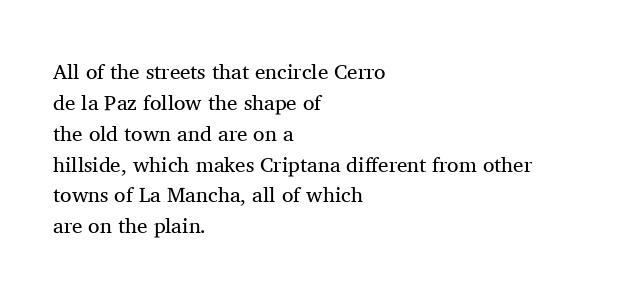
{"italic": "no", "bold": "no", "underline": "no", "align": "left", "line_spacing": "normal", "line_spacing_ratio": 1.47, "letter_spacing": "normal", "letter_spacing_em": 0.0, "glyph_px": 21}
